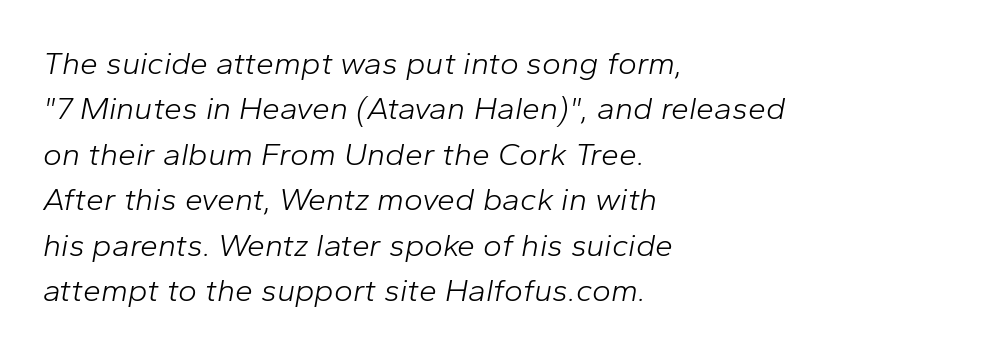
{"italic": "yes", "lean": "right", "slant_degrees": 10, "bold": "no", "weight": "light", "width": "normal", "stroke_contrast": "low", "x_height": "medium", "monospaced": "no", "underline": "no", "align": "left", "line_spacing": "normal", "line_spacing_ratio": 1.42, "letter_spacing": "normal", "letter_spacing_em": 0.0, "glyph_px": 32}
